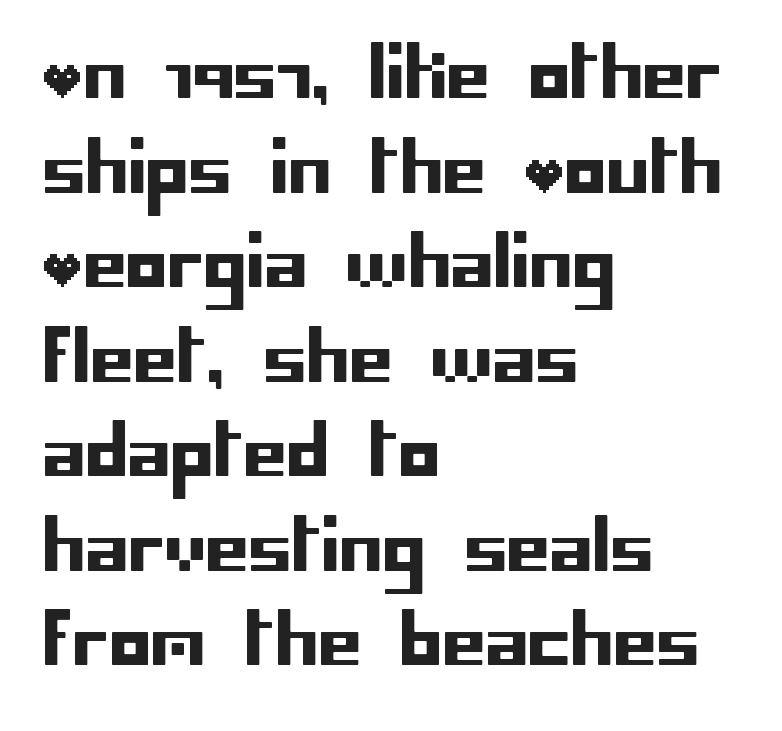
The image shows 69 px sans-serif type, upright; set left-aligned, normal line spacing (1.37x), normal letter spacing, not underlined; low stroke contrast and a large x-height.
